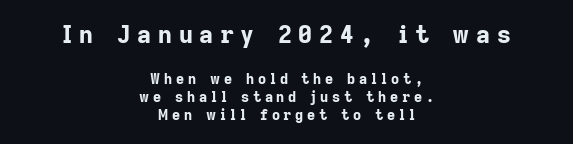
This block has exactly the height ordinary leading produces. Every character sits straight up, as roman type does. Reading down the block, each line starts at a different indent, mirrored at its end. The horizontal fit of the characters is loose and conspicuously gappy. The passage shown begins with its larger block and ends with its smaller one.
